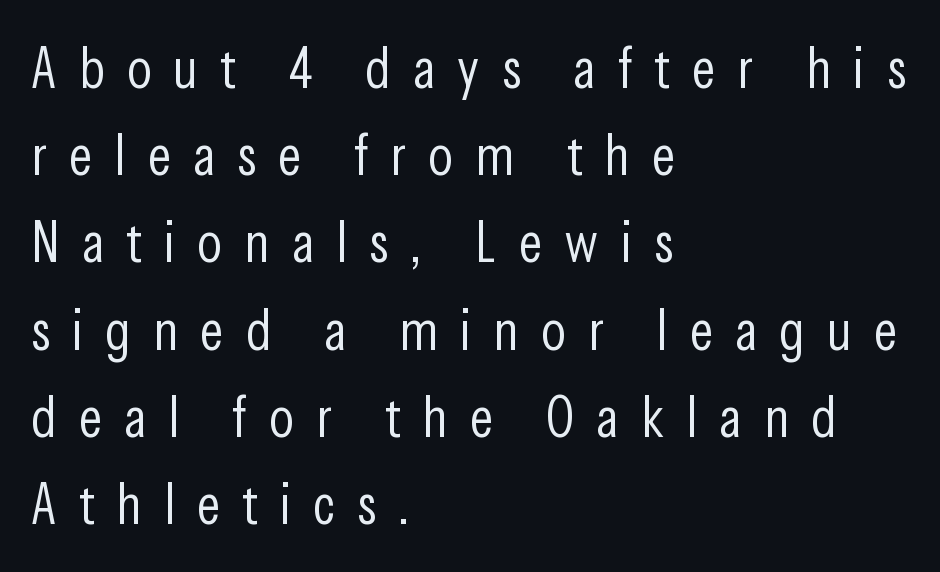
What's the leading like? Ordinary, nothing unusual. In terms of posture, this sample is upright. Unbolded letterforms with no extra heft. Reading down the block, your eye returns to a fixed left position each line.
